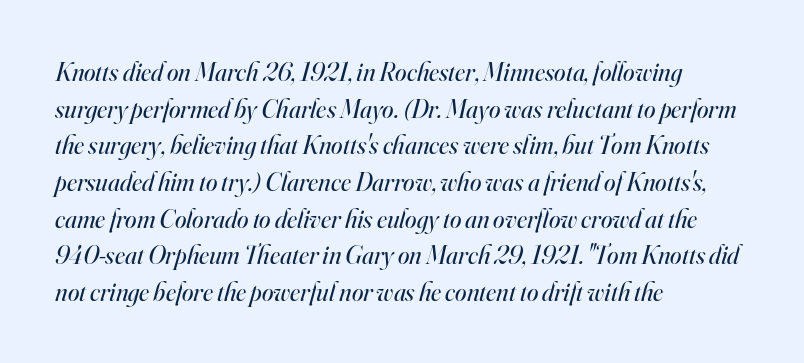
The image shows 26 px text type, italic (leaning right); set left-aligned, normal line spacing (1.41x), normal letter spacing, not underlined.
